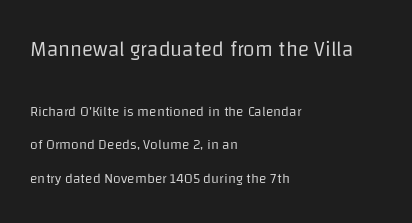
The image shows 21 px text type, upright; set left-aligned, loose line spacing (2.42x), normal letter spacing, not underlined; the first (top) block is 1.5x larger.
